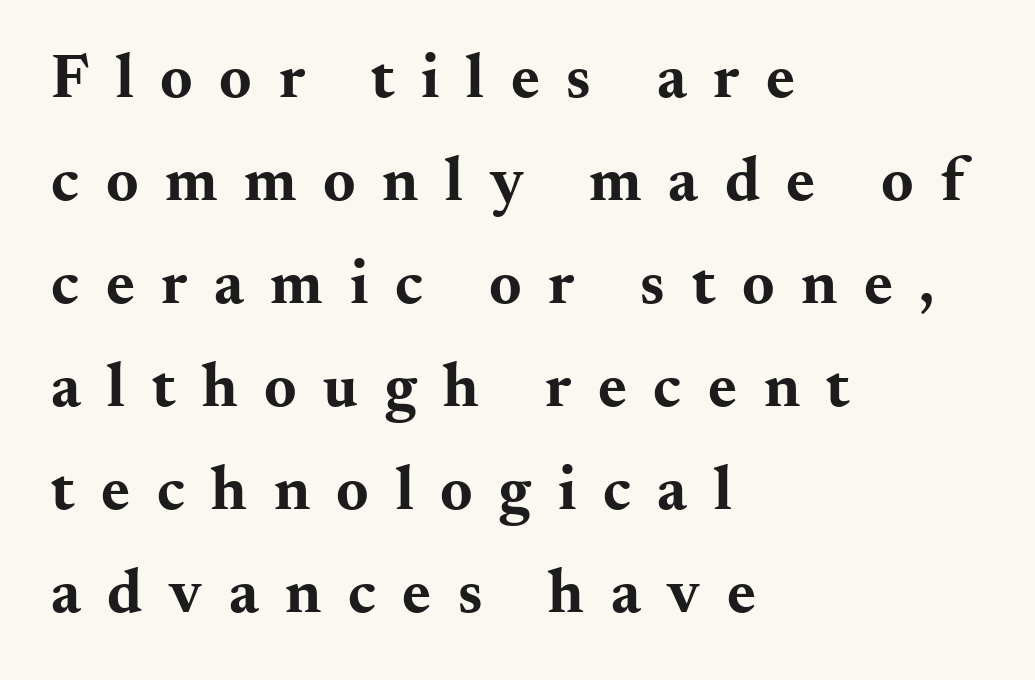
Q: Is the text bold? A: Yes.
Q: Is the text italic (slanted)? A: No, it is upright.
Q: Is the typeface a serif or a sans-serif typeface? A: Serif.
Q: Is the text underlined? A: No.
Q: How is the paragraph aligned? A: Left-aligned.
Q: Is the spacing between letters normal or unusually wide? A: Unusually wide.
Q: Is the spacing between lines tight, normal or loose? A: Normal.
Q: Width (condensed, normal, or wide)? A: Wide.
Q: Stroke contrast? A: Medium.
Q: x-height? A: Small.
Q: Monospaced? A: No.
